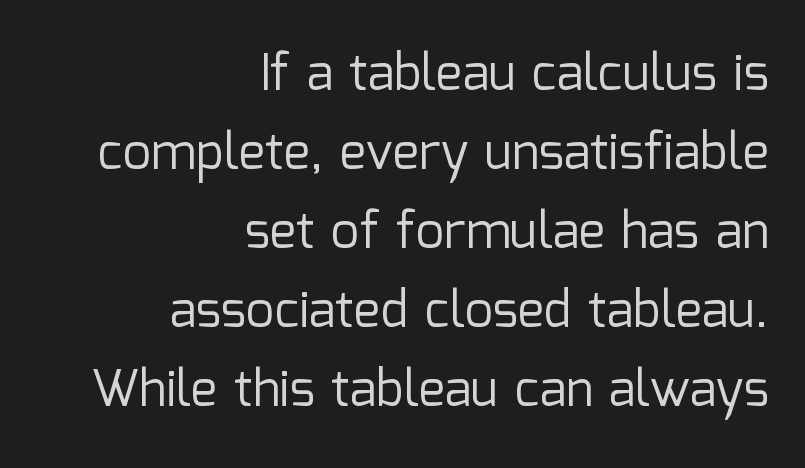
Between one letter and the next there's only the usual sliver of space. Each row of text sits above clean, open space. Heft: none added — not bold. Classification — sans serif. These lines are rendered in a variable-pitch font.
